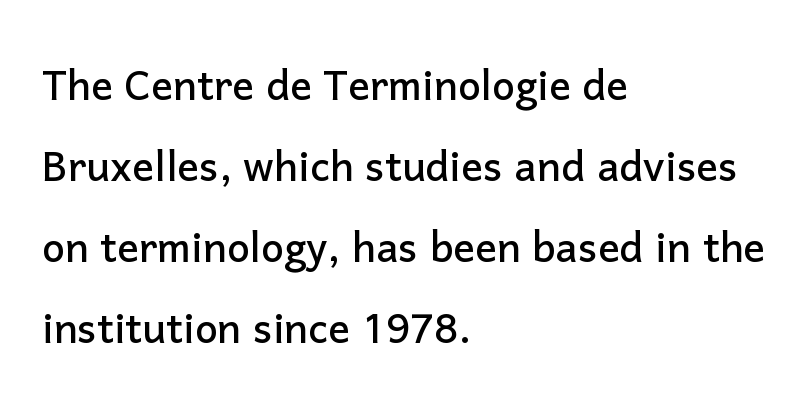
{"serif": "no", "italic": "no", "width": "normal", "stroke_contrast": "low", "x_height": "medium", "monospaced": "no", "underline": "no", "align": "left", "line_spacing": "normal", "line_spacing_ratio": 1.5, "letter_spacing": "normal", "letter_spacing_em": 0.0, "glyph_px": 54}
